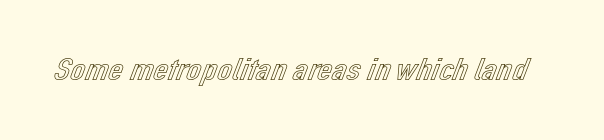
The letters advance in unequal steps, a hallmark of proportional type. The space directly below the letters is spotless. Spacing between characters is what you'd get straight out of the box.
